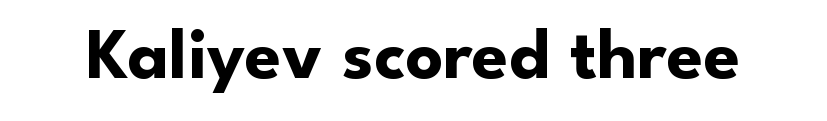
{"serif": "no", "italic": "no", "bold": "yes", "weight": "bold", "width": "normal", "stroke_contrast": "low", "x_height": "small", "monospaced": "no", "underline": "no", "letter_spacing": "normal", "letter_spacing_em": 0.0, "glyph_px": 74}
